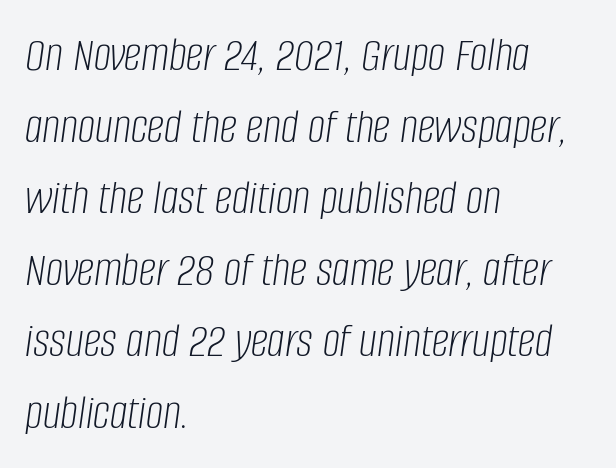
The string is rendered with underlining switched off. The designer left line spacing at the default. The paragraph has a hard left edge and a soft right edge. Does the lettering tilt? It does — this is italic.
